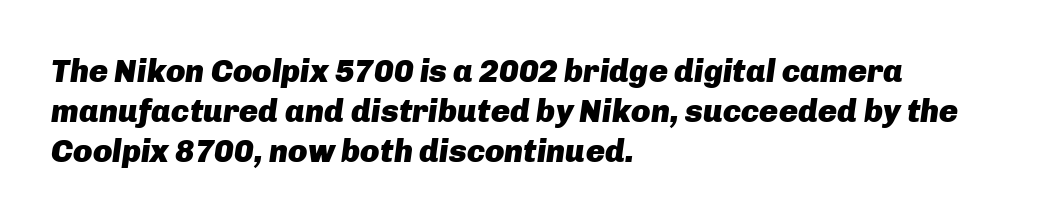
The foot of each line stays bare and open. Inter-character spacing is left at the font's built-in metrics. Thick stems and heavy bowls — unmistakably bold. Tall strokes in this sample are angled rather than plumb. The block of text has a typical density, with ordinary space between rows. Spacing verdict: proportional, widths tailored to each character.
